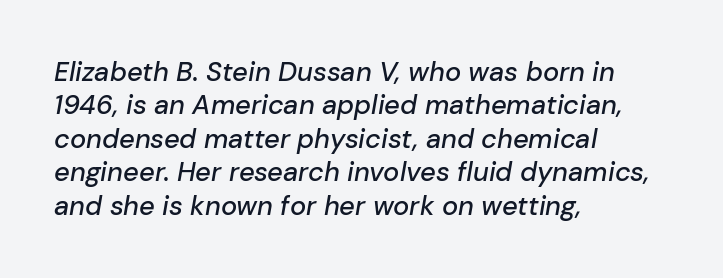
Q: Is the text italic (slanted)? A: Yes, it leans right by about 10 degrees.
Q: Is the text underlined? A: No.
Q: How is the paragraph aligned? A: Left-aligned.
Q: Is the spacing between letters normal or unusually wide? A: Normal.
